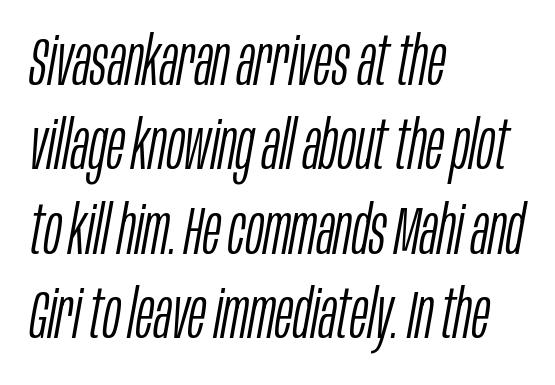
The letterforms sit at book weight or below. The face used here is proportionally spaced, like ordinary book or web type. A typesetter would mark this as italic. Rule under the text: the space is simply empty. The rendering keeps characters at their native spacing.
